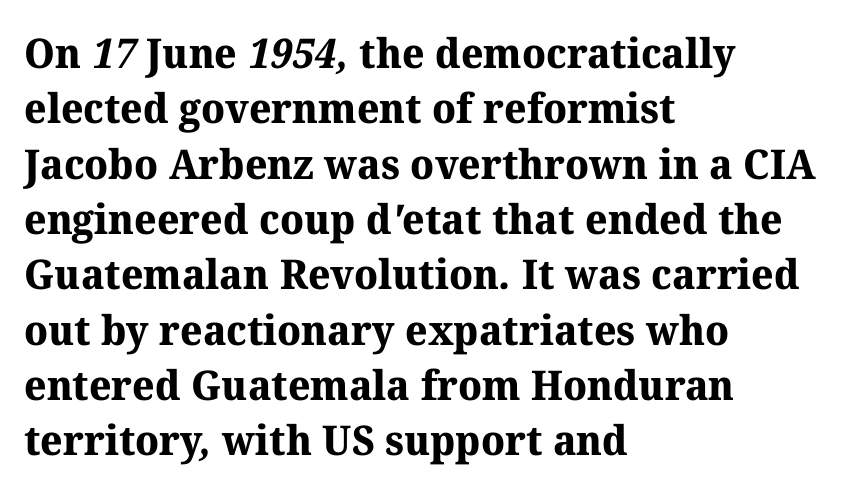
{"serif": "yes", "bold": "yes", "weight": "bold", "width": "normal", "stroke_contrast": "medium", "x_height": "medium", "monospaced": "no", "underline": "no", "align": "left", "line_spacing": "normal", "line_spacing_ratio": 1.35, "letter_spacing": "normal", "letter_spacing_em": 0.0, "glyph_px": 41}
